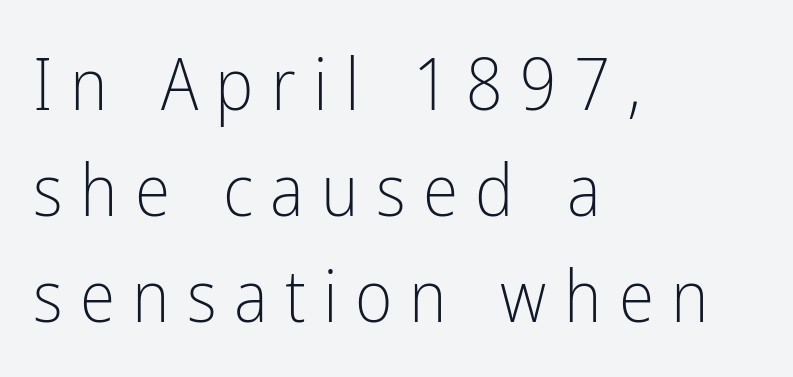
{"serif": "no", "italic": "no", "bold": "no", "weight": "light", "width": "condensed", "stroke_contrast": "low", "x_height": "medium", "monospaced": "no", "underline": "no", "align": "left", "line_spacing": "normal", "line_spacing_ratio": 1.47, "letter_spacing": "wide", "letter_spacing_em": 0.24, "glyph_px": 72}
